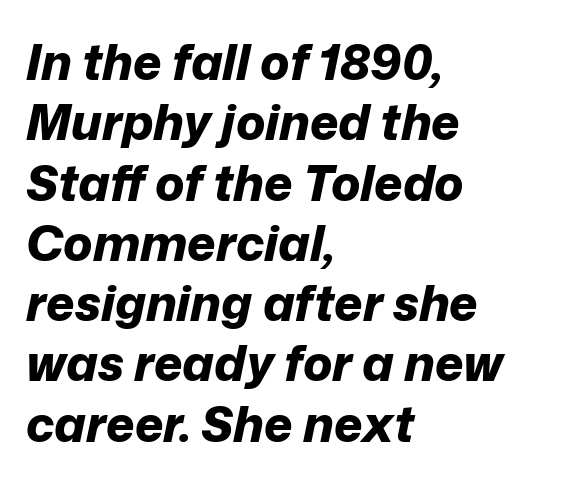
Teacher's note: observe the even left margin — that is flush-left alignment. Slant detected: the letters are inclined. Glyph-to-glyph distance matches everyday printed text. This sample has the flowing, uneven cadence of proportional lettering. Bold? Absolutely — the strokes are thick and heavy. Nobody drew a line under any word here.
